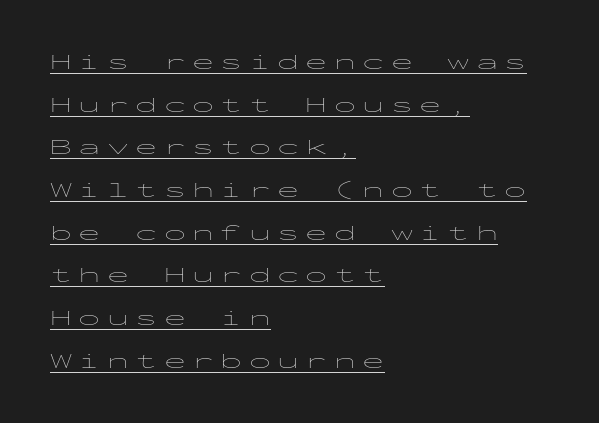
Vertical strokes here are truly vertical. A light-to-regular cut is what we see here. The line texture is sparse and dotted thanks to wide tracking. The glyphs are accompanied by a horizontal stroke just below them. Where is the straight margin? On the left.
